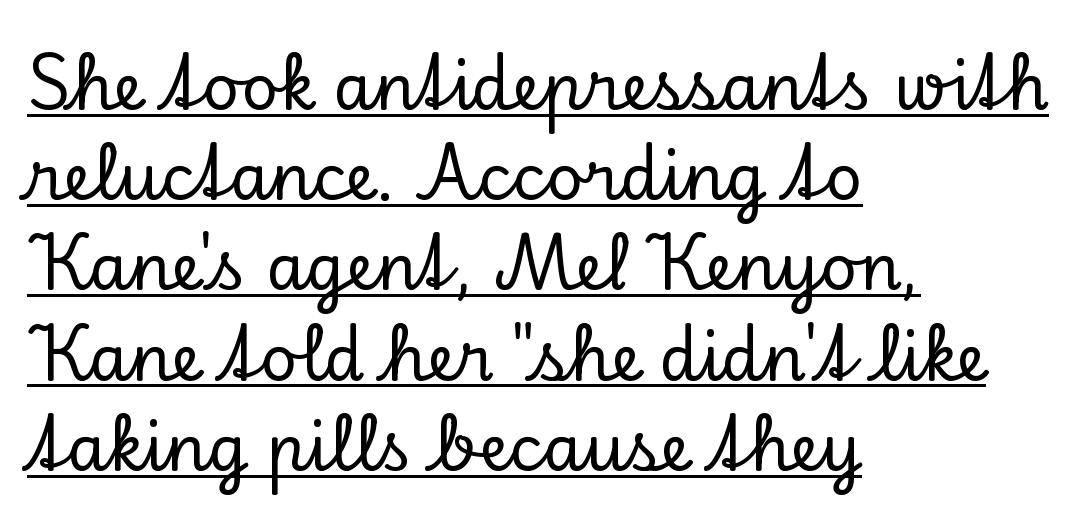
The image shows 64 px text type, upright; set left-aligned, normal line spacing (1.41x), normal letter spacing, underlined; low stroke contrast and a small x-height.
